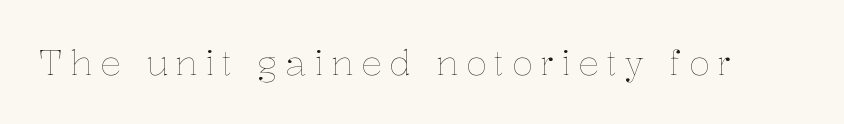
{"italic": "no", "bold": "no", "weight": "thin", "width": "normal", "stroke_contrast": "low", "x_height": "medium", "monospaced": "no", "underline": "no", "letter_spacing": "wide", "letter_spacing_em": 0.21, "glyph_px": 35}
